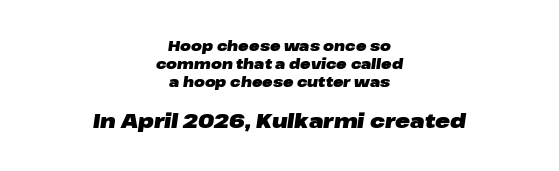
Q: Is the text bold? A: Yes.
Q: Is the text italic (slanted)? A: Yes, it leans right by about 8 degrees.
Q: Is the text underlined? A: No.
Q: How is the paragraph aligned? A: Centered.
Q: Is the spacing between letters normal or unusually wide? A: Normal.
Q: Is the spacing between lines tight, normal or loose? A: Normal.
Q: Which block of text is set in a larger size, the first (top) or the second (bottom)? A: The second (bottom) one.
